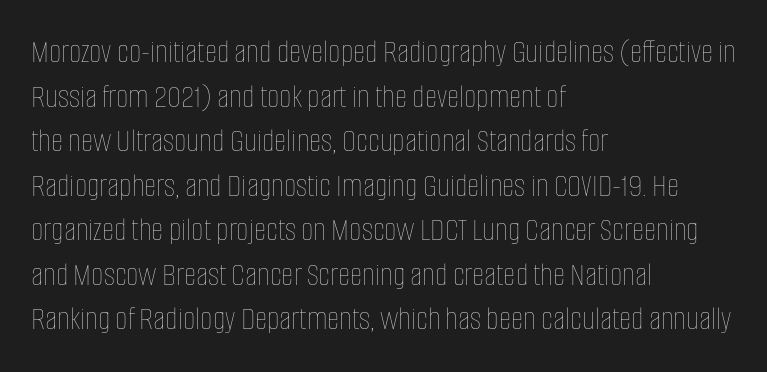
The image shows 34 px thin, condensed type, upright; set left-aligned, normal line spacing (1.31x), normal letter spacing, not underlined; low stroke contrast and a large x-height.
